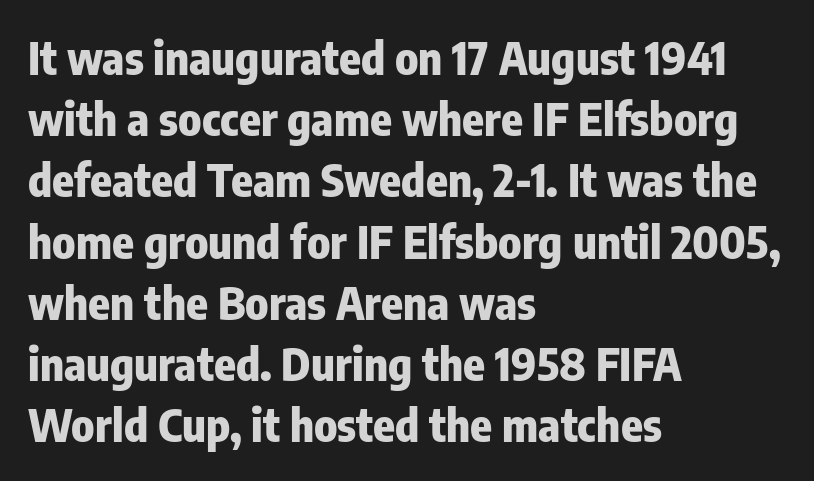
Q: Is the text bold? A: Yes.
Q: Is the text italic (slanted)? A: No, it is upright.
Q: Is the typeface a serif or a sans-serif typeface? A: Sans-serif.
Q: Is the text underlined? A: No.
Q: How is the paragraph aligned? A: Left-aligned.
Q: Is the spacing between letters normal or unusually wide? A: Normal.
Q: Is the spacing between lines tight, normal or loose? A: Normal.
Q: Width (condensed, normal, or wide)? A: Condensed.
Q: Stroke contrast? A: Low.
Q: x-height? A: Medium.
Q: Monospaced? A: No.
